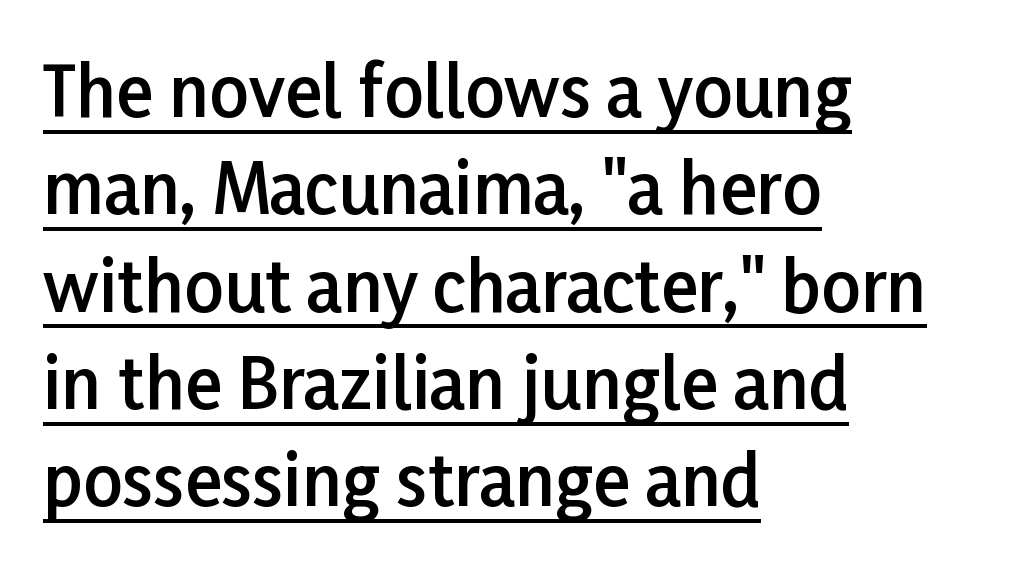
{"serif": "no", "italic": "no", "bold": "semi", "weight": "semibold", "width": "normal", "stroke_contrast": "low", "x_height": "medium", "monospaced": "no", "underline": "yes", "align": "left", "line_spacing": "normal", "line_spacing_ratio": 1.41, "letter_spacing": "normal", "letter_spacing_em": 0.0, "glyph_px": 69}
